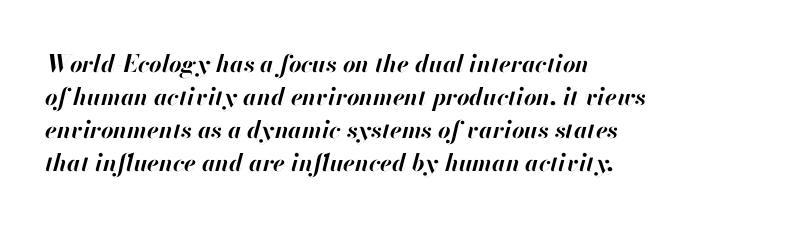
Q: Is the text bold? A: Yes.
Q: Is the text italic (slanted)? A: Yes, it leans right by about 13 degrees.
Q: Is the text underlined? A: No.
Q: How is the paragraph aligned? A: Left-aligned.
Q: Is the spacing between letters normal or unusually wide? A: Normal.
Q: Is the spacing between lines tight, normal or loose? A: Normal.
